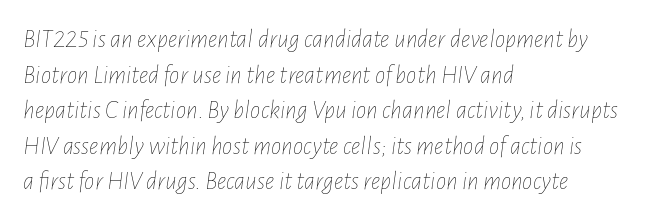
This sample uses plain, unmodified letter spacing. A quiet, ordinary-to-light weight characterises the typeface. The letters are slanted; this is an italic face. The zone under the glyphs is completely vacant. Compared with typical paragraphs, the rows here are spaced about the same.
